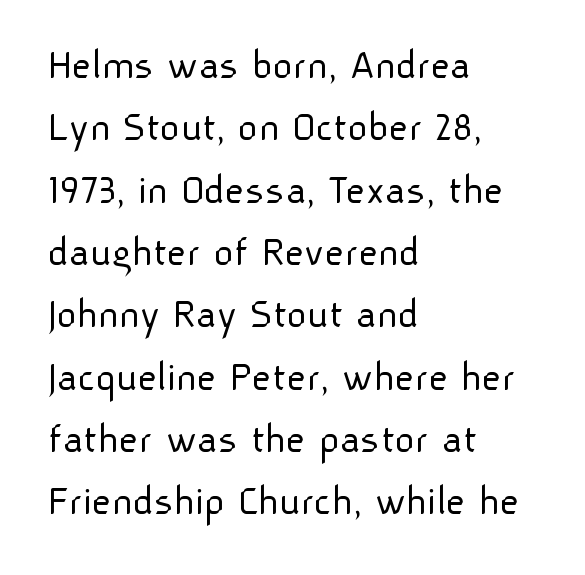
{"serif": "no", "italic": "no", "bold": "no", "weight": "light", "width": "normal", "stroke_contrast": "low", "x_height": "medium", "monospaced": "no", "underline": "no", "align": "left", "line_spacing": "normal", "line_spacing_ratio": 1.45, "letter_spacing": "normal", "letter_spacing_em": 0.0, "glyph_px": 43}
